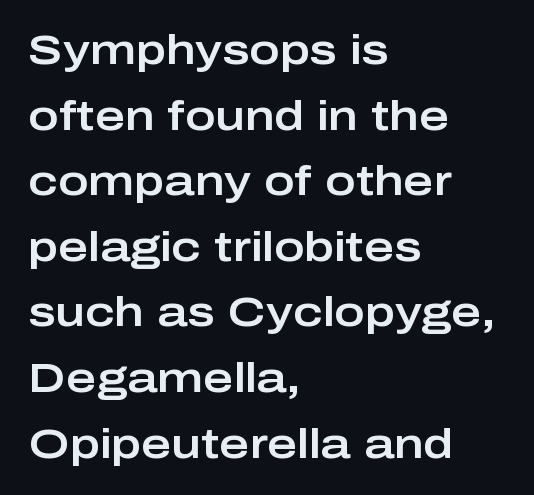
Q: Is the text italic (slanted)? A: No, it is upright.
Q: Is the typeface a serif or a sans-serif typeface? A: Sans-serif.
Q: Is the text underlined? A: No.
Q: How is the paragraph aligned? A: Left-aligned.
Q: Is the spacing between letters normal or unusually wide? A: Normal.
Q: Is the spacing between lines tight, normal or loose? A: Normal.
Q: Width (condensed, normal, or wide)? A: Wide.
Q: Stroke contrast? A: Low.
Q: x-height? A: Medium.
Q: Monospaced? A: No.
